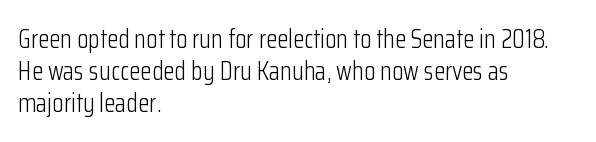
Q: Is the text bold? A: No.
Q: Is the text italic (slanted)? A: No, it is upright.
Q: Is the text underlined? A: No.
Q: How is the paragraph aligned? A: Left-aligned.
Q: Is the spacing between letters normal or unusually wide? A: Normal.
